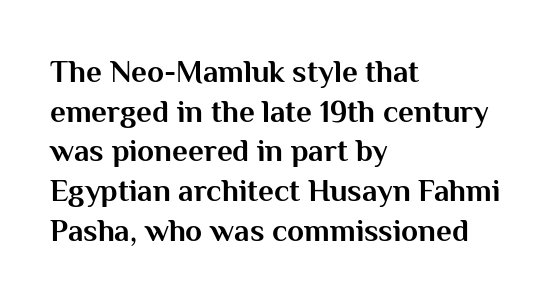
This sample uses an upright cut, with every glyph sitting square on the baseline. Think of a printed novel: that variable character pitch is what you see here. Is this a sans? Yes — the strokes have no serifs. Summary of weight: heavy, a full bold. This sample is left-justified, so line endings fall wherever the words run out.
